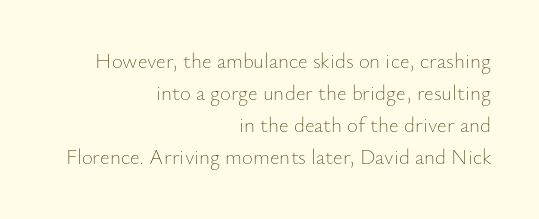
The image shows 21 px text type, upright; set right-aligned, normal line spacing (1.52x), normal letter spacing, not underlined.
